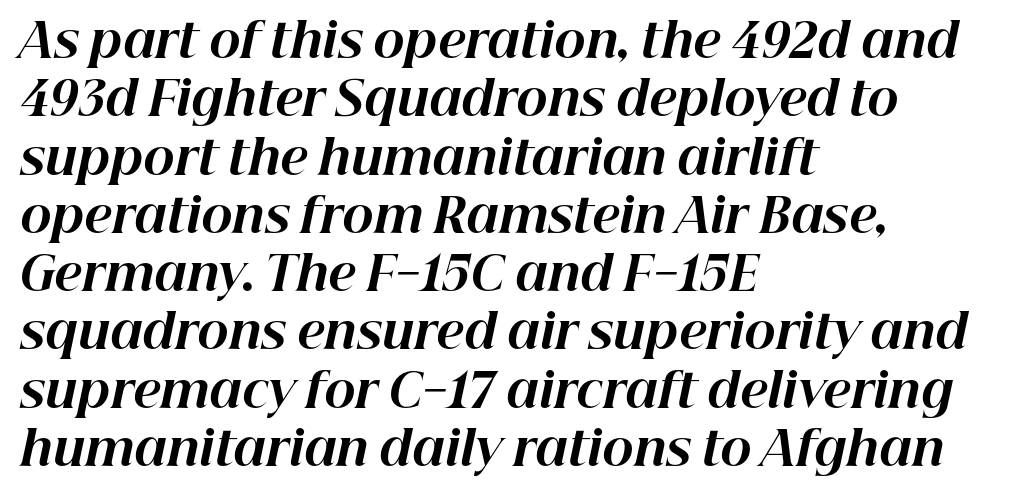
The image shows 47 px bold type, italic (leaning right); set left-aligned, line spacing 1.24x, normal letter spacing, not underlined; high stroke contrast and a medium x-height.
